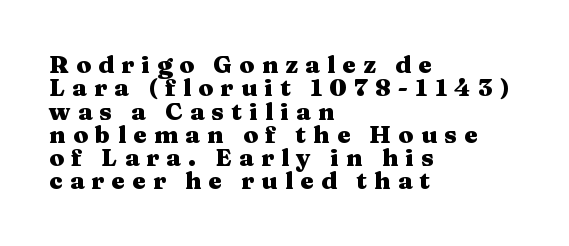
{"italic": "no", "bold": "yes", "underline": "no", "align": "left", "line_spacing": "tight", "line_spacing_ratio": 0.97, "letter_spacing": "wide", "letter_spacing_em": 0.3, "glyph_px": 24}
